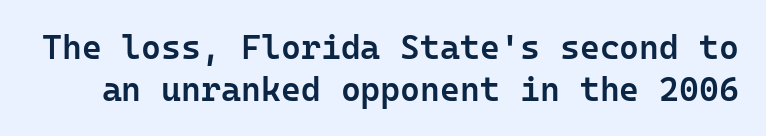
The image shows 34 px semibold sans-serif type, upright, monospaced; set line spacing 1.23x, normal letter spacing, not underlined; low stroke contrast and a medium x-height.
